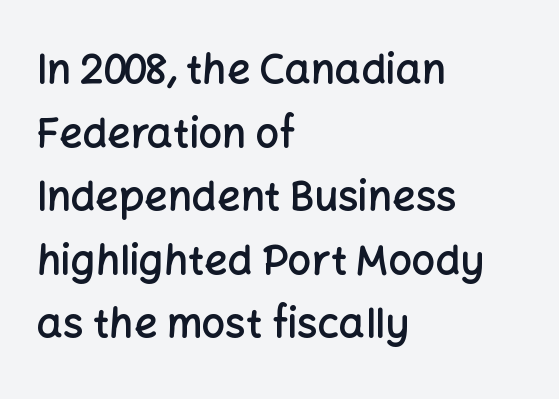
{"serif": "no", "italic": "no", "bold": "semi", "weight": "semibold", "width": "normal", "stroke_contrast": "low", "x_height": "medium", "monospaced": "no", "underline": "no", "align": "left", "line_spacing": "normal", "line_spacing_ratio": 1.55, "letter_spacing": "normal", "letter_spacing_em": 0.0, "glyph_px": 41}
